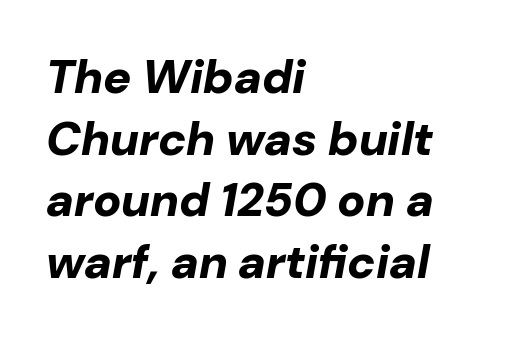
Q: Is the text bold? A: Yes.
Q: Is the text italic (slanted)? A: Yes, it leans right by about 10 degrees.
Q: Is the text underlined? A: No.
Q: How is the paragraph aligned? A: Left-aligned.
Q: Is the spacing between letters normal or unusually wide? A: Normal.
Q: Is the spacing between lines tight, normal or loose? A: Normal.
Q: Width (condensed, normal, or wide)? A: Normal.
Q: Stroke contrast? A: Low.
Q: x-height? A: Medium.
Q: Monospaced? A: No.
